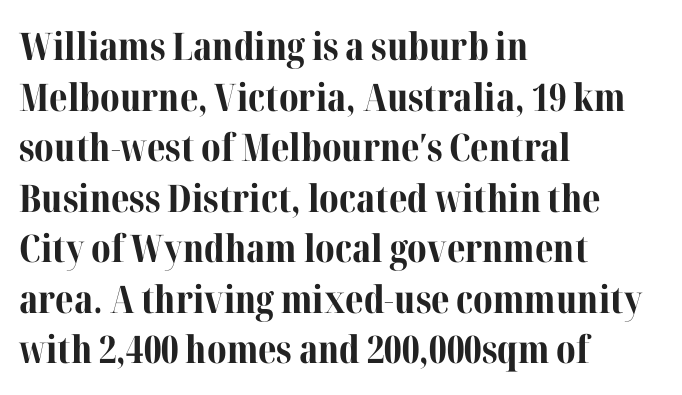
The image shows 38 px bold serif type, upright; set left-aligned, normal line spacing (1.33x), normal letter spacing, not underlined; medium stroke contrast and a medium x-height.
